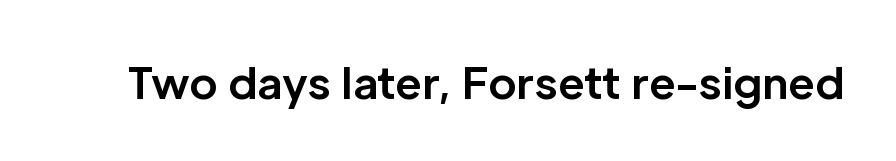
The image shows 43 px bold sans-serif type, upright; set normal letter spacing, not underlined; low stroke contrast and a medium x-height.
